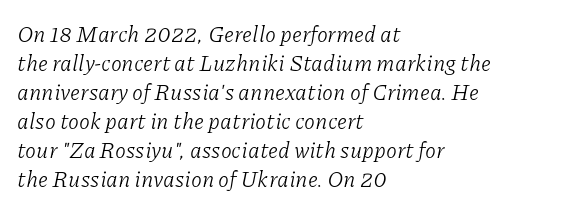
{"italic": "yes", "lean": "right", "slant_degrees": 11, "bold": "no", "underline": "no", "align": "left", "line_spacing": "normal", "line_spacing_ratio": 1.32, "letter_spacing": "normal", "letter_spacing_em": 0.0, "glyph_px": 22}
